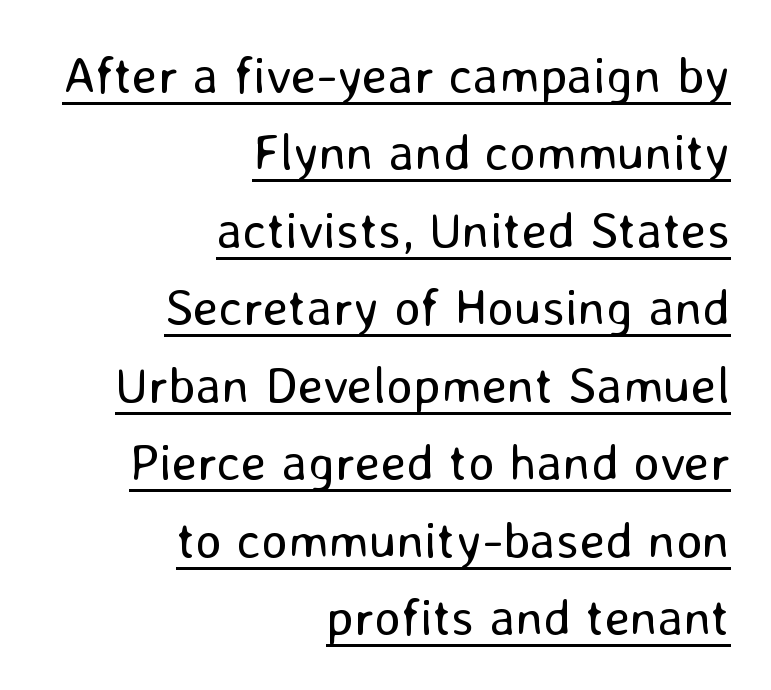
{"serif": "no", "italic": "no", "bold": "no", "weight": "regular", "width": "normal", "stroke_contrast": "low", "x_height": "medium", "monospaced": "no", "underline": "yes", "align": "right", "line_spacing": "normal", "line_spacing_ratio": 1.49, "letter_spacing": "normal", "letter_spacing_em": 0.0, "glyph_px": 52}
